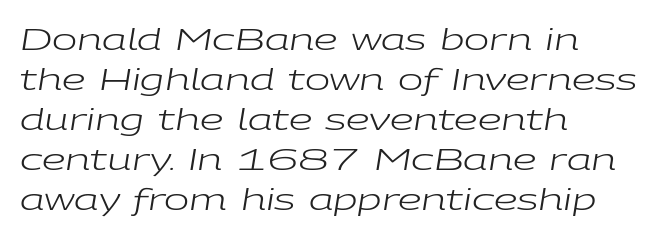
Inter-character spacing is left at the font's built-in metrics. Leftover space on each line is placed entirely after the last word. Bare-footed words on every line. Vertical spacing — default. Would a proofreader flag this as italicized? Yes. Note the varied advance widths — an 'i' is clearly narrower than an 'm'.
